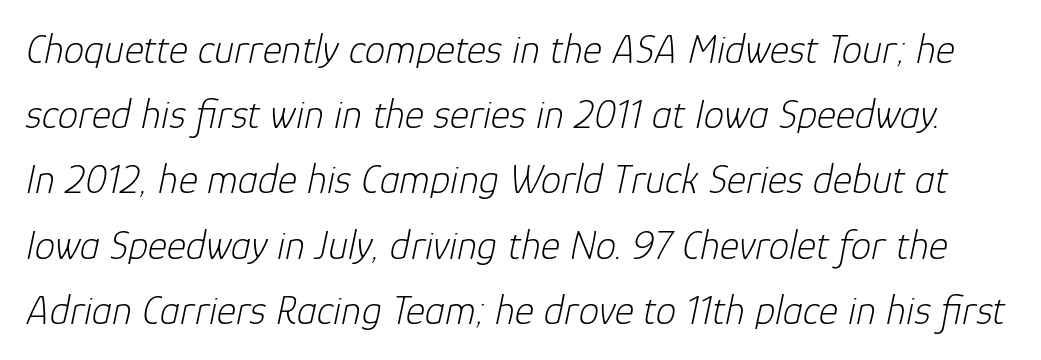
Q: Is the text bold? A: No.
Q: Is the text italic (slanted)? A: Yes, it leans right by about 12 degrees.
Q: Is the text underlined? A: No.
Q: Is the spacing between letters normal or unusually wide? A: Normal.
Q: Is the spacing between lines tight, normal or loose? A: Normal.
Q: Width (condensed, normal, or wide)? A: Normal.
Q: Stroke contrast? A: Low.
Q: x-height? A: Medium.
Q: Monospaced? A: No.
